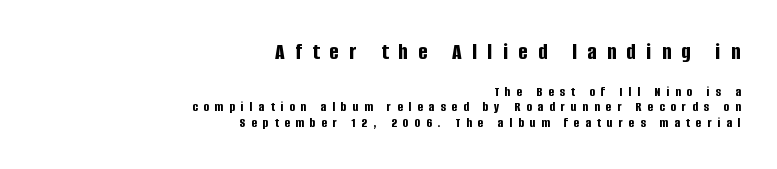
Bold? Absolutely — the strokes are thick and heavy. The foot of each line stays bare and open. Each word looks stretched out because of the extra space between its letters. Very little white space separates one row of letters from the next.
